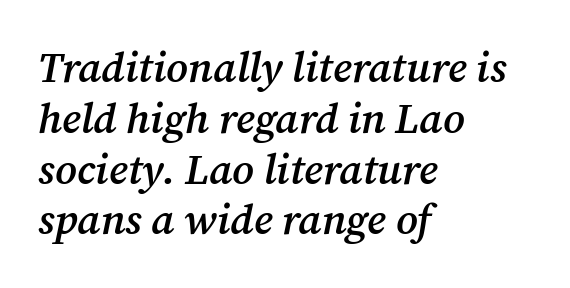
{"serif": "yes", "italic": "yes", "lean": "right", "slant_degrees": 12, "bold": "semi", "weight": "semibold", "width": "normal", "stroke_contrast": "medium", "x_height": "medium", "monospaced": "no", "underline": "no", "align": "left", "line_spacing_ratio": 1.21, "letter_spacing": "normal", "letter_spacing_em": 0.0, "glyph_px": 42}
